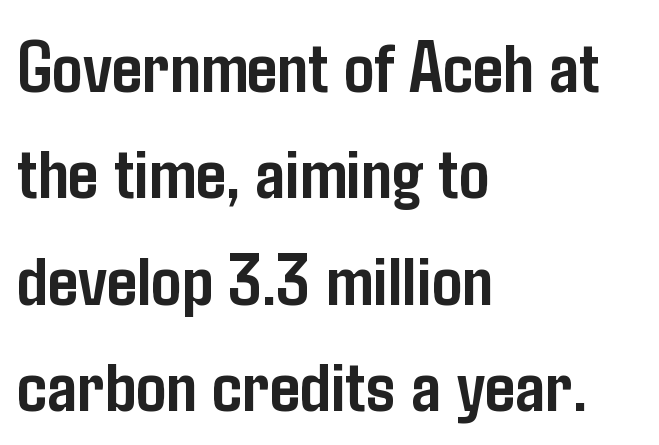
Q: Is the text bold? A: Yes.
Q: Is the text italic (slanted)? A: No, it is upright.
Q: Is the typeface a serif or a sans-serif typeface? A: Sans-serif.
Q: Is the text underlined? A: No.
Q: How is the paragraph aligned? A: Left-aligned.
Q: Is the spacing between letters normal or unusually wide? A: Normal.
Q: Is the spacing between lines tight, normal or loose? A: Normal.
Q: Width (condensed, normal, or wide)? A: Condensed.
Q: Stroke contrast? A: Low.
Q: x-height? A: Medium.
Q: Monospaced? A: No.
